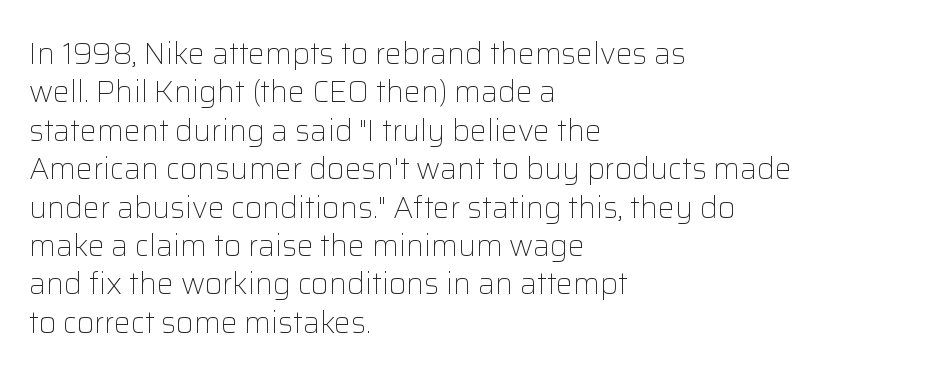
The image shows 30 px light sans-serif type, upright; set left-aligned, normal line spacing (1.28x), normal letter spacing, not underlined; low stroke contrast and a medium x-height.
